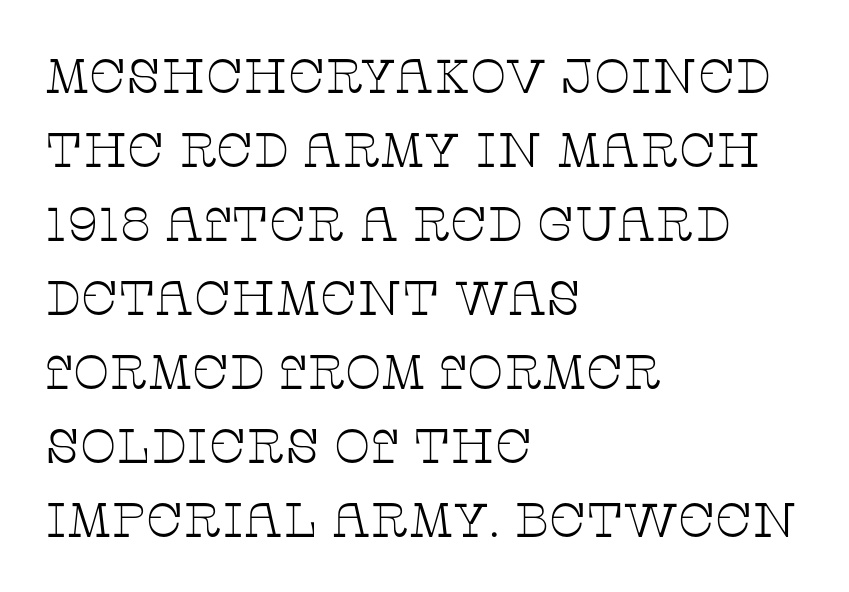
The passage shown is typed in a proportional face where columns would drift. The designer left line spacing at the default. Students, note that the glyphs here touch the page at normal intervals. This rendering features lettering with no underline. Is the type heavy? It reads as light-to-regular instead.
